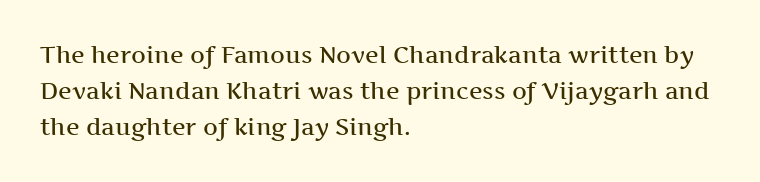
{"italic": "no", "bold": "semi", "underline": "no", "align": "left", "line_spacing": "normal", "line_spacing_ratio": 1.57, "letter_spacing": "normal", "letter_spacing_em": 0.0, "glyph_px": 23}
